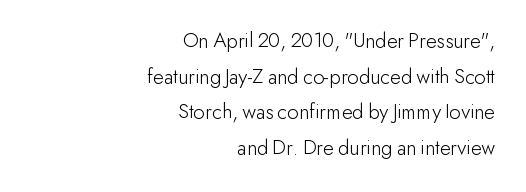
These lines stack with their right ends in a neat column. How are the letters spaced? Ordinarily, with no added tracking. Has an underline been added? It has not. Stroke mass is kept to a normal reading level or below. The rows are spaced the way most documents space them. You can tell it's not italic because the verticals are truly vertical.
